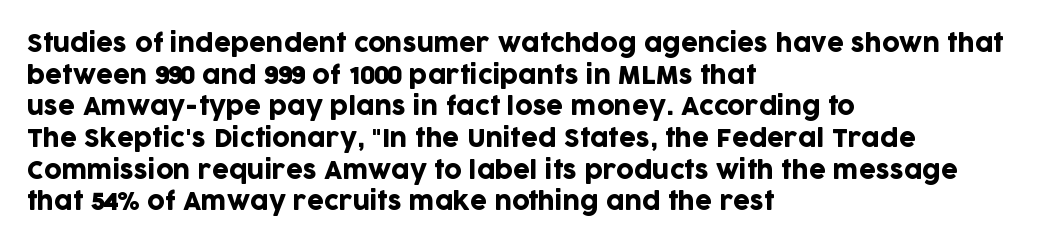
The image shows 24 px text type, upright; set left-aligned, normal line spacing (1.32x), normal letter spacing, not underlined.
